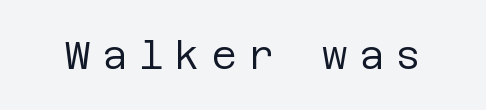
The letters stand straight up with perfectly vertical stems. The weight would be labelled regular, book, light, or lighter still. The face used here is a sans, in the tradition of grotesques and geometrics. Only glyphs here, with clear space below each row. Between one letter and the next there's a generous, obvious gap.
